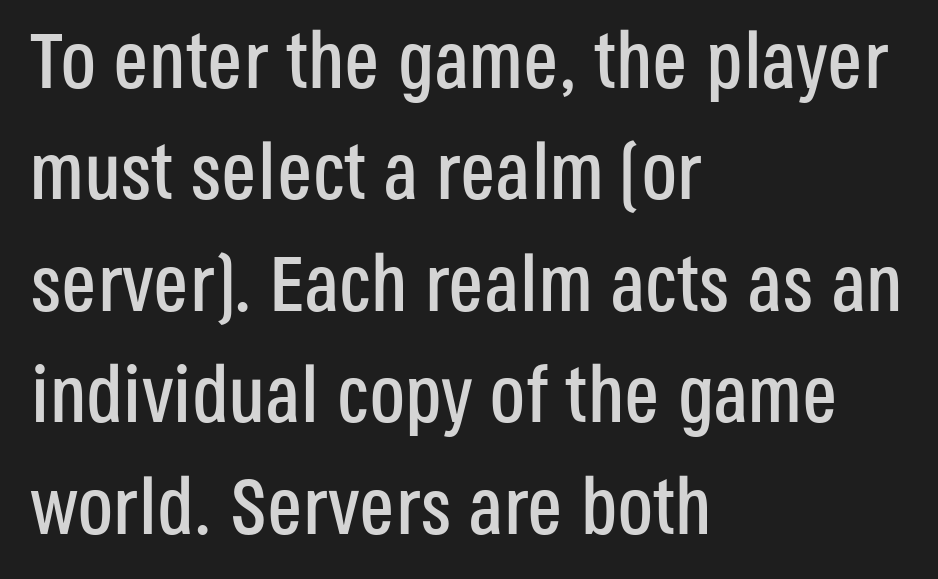
Q: Is the text italic (slanted)? A: No, it is upright.
Q: Is the typeface a serif or a sans-serif typeface? A: Sans-serif.
Q: Is the text underlined? A: No.
Q: How is the paragraph aligned? A: Left-aligned.
Q: Is the spacing between letters normal or unusually wide? A: Normal.
Q: Is the spacing between lines tight, normal or loose? A: Normal.
Q: Width (condensed, normal, or wide)? A: Condensed.
Q: Stroke contrast? A: Low.
Q: x-height? A: Large.
Q: Monospaced? A: No.
